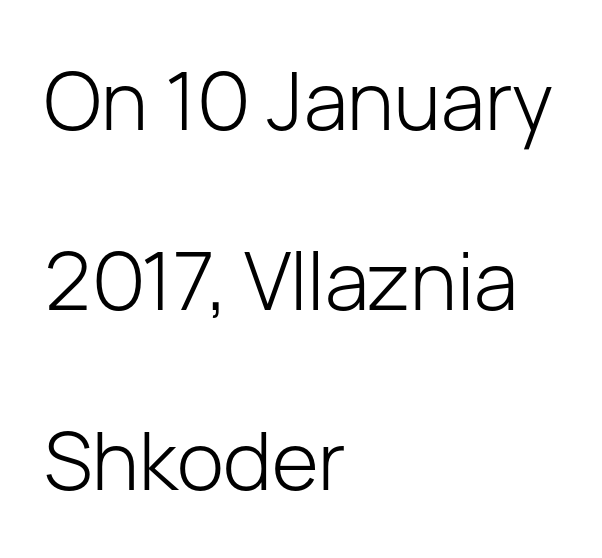
Q: Is the text bold? A: No.
Q: Is the text italic (slanted)? A: No, it is upright.
Q: Is the typeface a serif or a sans-serif typeface? A: Sans-serif.
Q: Is the text underlined? A: No.
Q: How is the paragraph aligned? A: Left-aligned.
Q: Is the spacing between letters normal or unusually wide? A: Normal.
Q: Is the spacing between lines tight, normal or loose? A: Loose.
Q: Width (condensed, normal, or wide)? A: Normal.
Q: Stroke contrast? A: Low.
Q: x-height? A: Medium.
Q: Monospaced? A: No.
